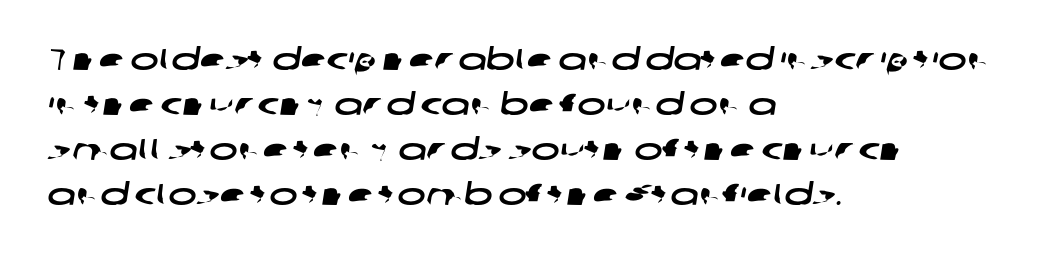
The area under the type is left untouched. Students, note that the glyphs here touch the page at normal intervals. If you measured baseline to baseline, you'd find a middling distance. No feet cap the strokes, marking this as sans-serif type. In CSS terms this would be text-align: left.
